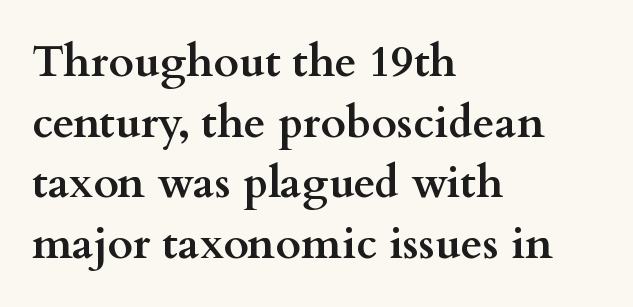
{"serif": "yes", "italic": "no", "bold": "yes", "weight": "semibold", "width": "wide", "stroke_contrast": "medium", "x_height": "small", "monospaced": "no", "underline": "no", "align": "left", "line_spacing": "normal", "line_spacing_ratio": 1.38, "letter_spacing": "normal", "letter_spacing_em": 0.0, "glyph_px": 44}
